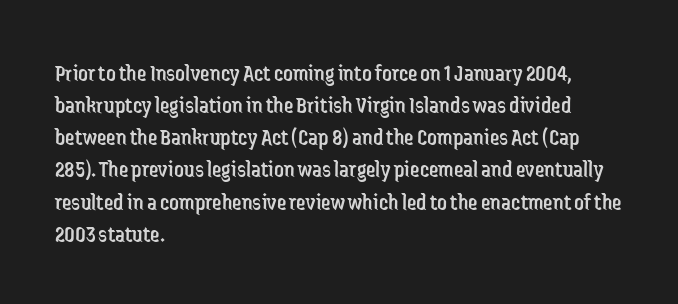
The image shows 24 px text type, upright; set left-aligned, normal line spacing (1.34x), normal letter spacing, not underlined.
